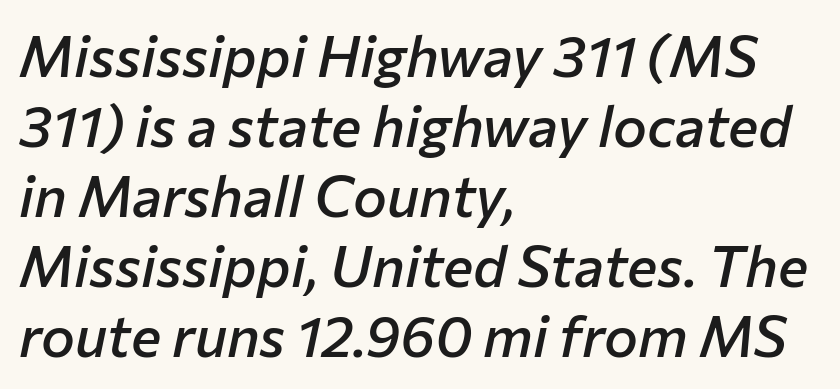
Q: Is the text bold? A: Semi-bold.
Q: Is the text italic (slanted)? A: Yes, it leans right by about 12 degrees.
Q: Is the text underlined? A: No.
Q: How is the paragraph aligned? A: Left-aligned.
Q: Is the spacing between letters normal or unusually wide? A: Normal.
Q: Width (condensed, normal, or wide)? A: Normal.
Q: Stroke contrast? A: Low.
Q: x-height? A: Medium.
Q: Monospaced? A: No.
